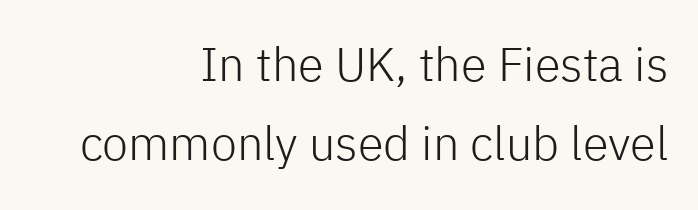
The image shows 47 px light sans-serif type, upright; set right-aligned, normal line spacing (1.68x), normal letter spacing, not underlined; low stroke contrast and a medium x-height.
